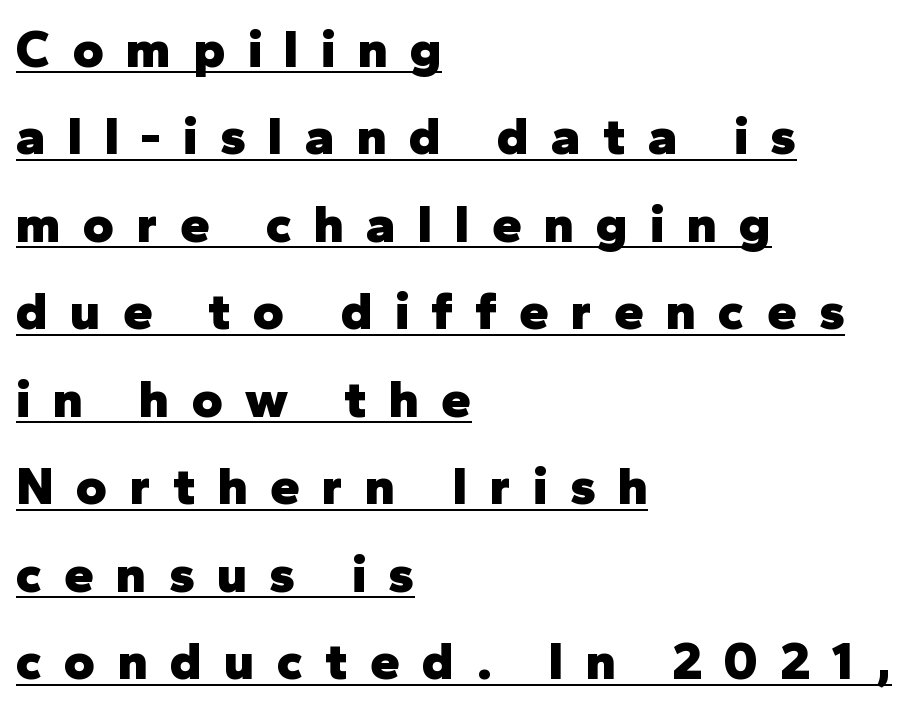
Q: Is the text bold? A: Yes.
Q: Is the text italic (slanted)? A: No, it is upright.
Q: Is the typeface a serif or a sans-serif typeface? A: Sans-serif.
Q: Is the text underlined? A: Yes.
Q: How is the paragraph aligned? A: Left-aligned.
Q: Is the spacing between letters normal or unusually wide? A: Unusually wide.
Q: Is the spacing between lines tight, normal or loose? A: Normal.
Q: Width (condensed, normal, or wide)? A: Normal.
Q: Stroke contrast? A: Low.
Q: x-height? A: Medium.
Q: Monospaced? A: No.
